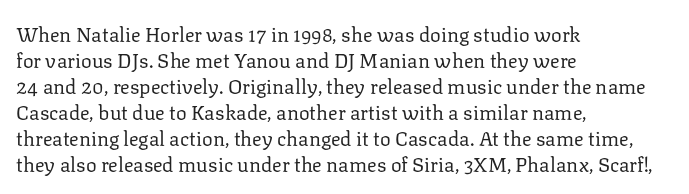
Q: Is the text bold? A: No.
Q: Is the text italic (slanted)? A: No, it is upright.
Q: Is the text underlined? A: No.
Q: How is the paragraph aligned? A: Left-aligned.
Q: Is the spacing between letters normal or unusually wide? A: Normal.
Q: Is the spacing between lines tight, normal or loose? A: Normal.
